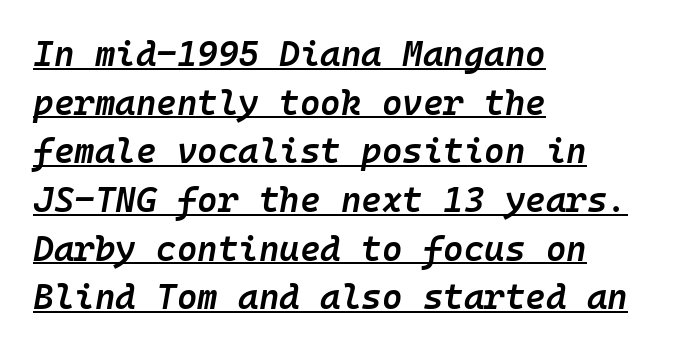
{"italic": "yes", "lean": "right", "slant_degrees": 10, "bold": "semi", "weight": "semibold", "width": "normal", "stroke_contrast": "low", "x_height": "medium", "monospaced": "yes", "underline": "yes", "align": "left", "line_spacing": "normal", "line_spacing_ratio": 1.39, "letter_spacing": "normal", "letter_spacing_em": 0.0, "glyph_px": 35}
